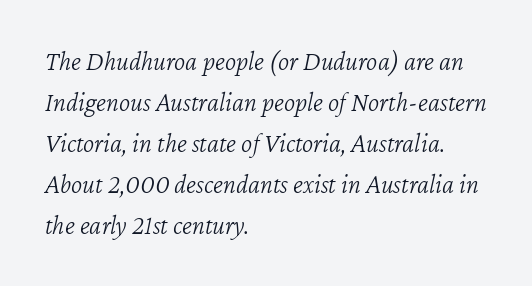
Leading matches the norm, producing a regular column. Compared with typical body copy, the letter spacing here is the same. When letters slant like this, we call the style italic. Honestly, there is no underline to notice here at all. The face looks like a standard text weight, possibly lighter. The paragraph has a hard left edge and a soft right edge.
